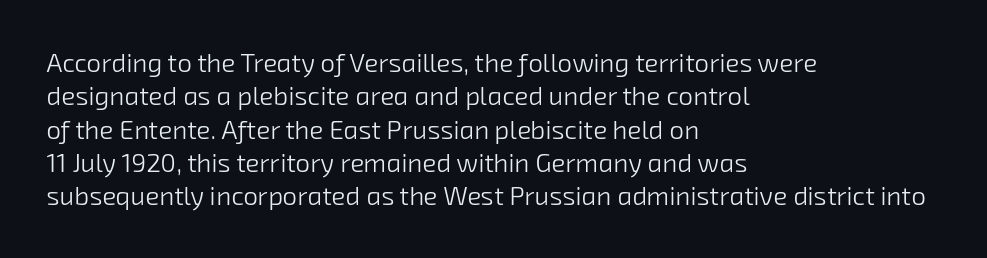
Rule under the text: the space is simply empty. Compared with typical body copy, the letter spacing here is the same. A normal amount of white space separates one row of letters from the next. Short and long lines alike share a common starting point at left. Stroke mass is kept to a normal reading level or below.
